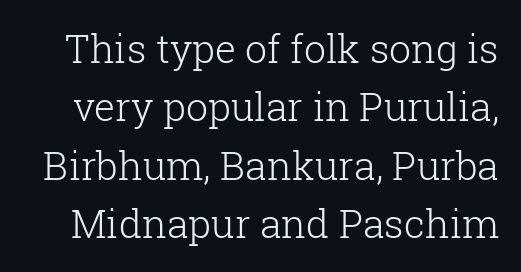
The rendering uses natural spacing where letterforms have individual widths. This is not heavy type; no bold has been used. The line texture is even and compact thanks to regular tracking. Italic? Not at all — the glyphs are vertical. Notice how descenders clear the ascenders below comfortably — that's standard leading. The string is rendered with underlining switched off.
